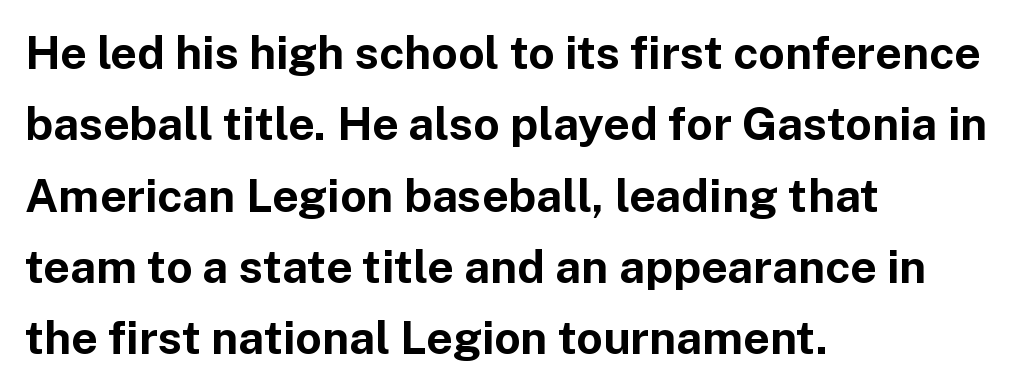
The image shows 46 px bold sans-serif type, upright; set left-aligned, normal line spacing (1.55x), normal letter spacing, not underlined; low stroke contrast and a medium x-height.
